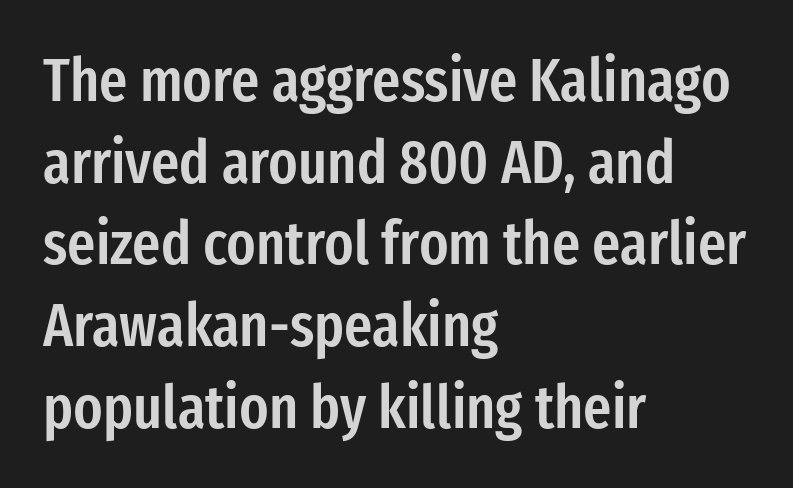
{"serif": "no", "italic": "no", "bold": "semi", "weight": "semibold", "width": "condensed", "stroke_contrast": "low", "x_height": "medium", "monospaced": "no", "underline": "no", "align": "left", "line_spacing": "normal", "line_spacing_ratio": 1.34, "letter_spacing": "normal", "letter_spacing_em": 0.0, "glyph_px": 61}
